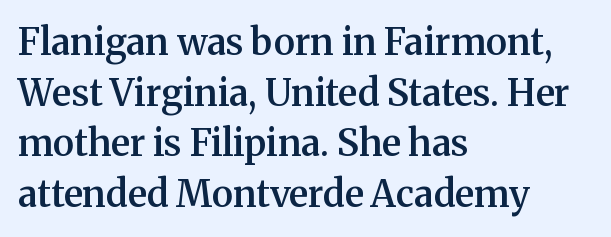
Letters rest on an invisible, unmarked baseline. These lines are rendered in a variable-pitch font. The letters stand upright; this is a roman face. Layout note: lines flush left.
